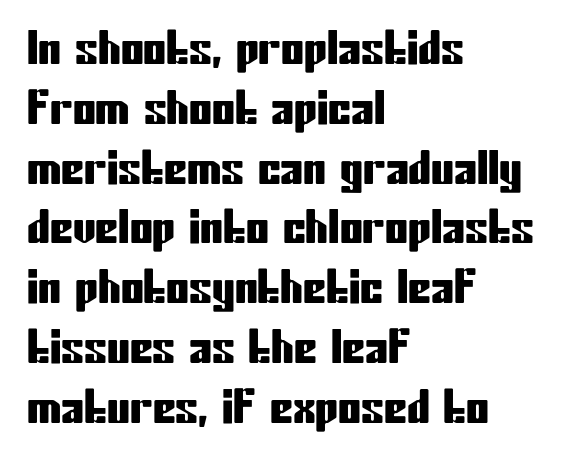
Q: Is the text italic (slanted)? A: No, it is upright.
Q: Is the typeface a serif or a sans-serif typeface? A: Sans-serif.
Q: Is the text underlined? A: No.
Q: How is the paragraph aligned? A: Left-aligned.
Q: Is the spacing between letters normal or unusually wide? A: Normal.
Q: Is the spacing between lines tight, normal or loose? A: Normal.
Q: Width (condensed, normal, or wide)? A: Condensed.
Q: Stroke contrast? A: Low.
Q: x-height? A: Medium.
Q: Monospaced? A: No.
